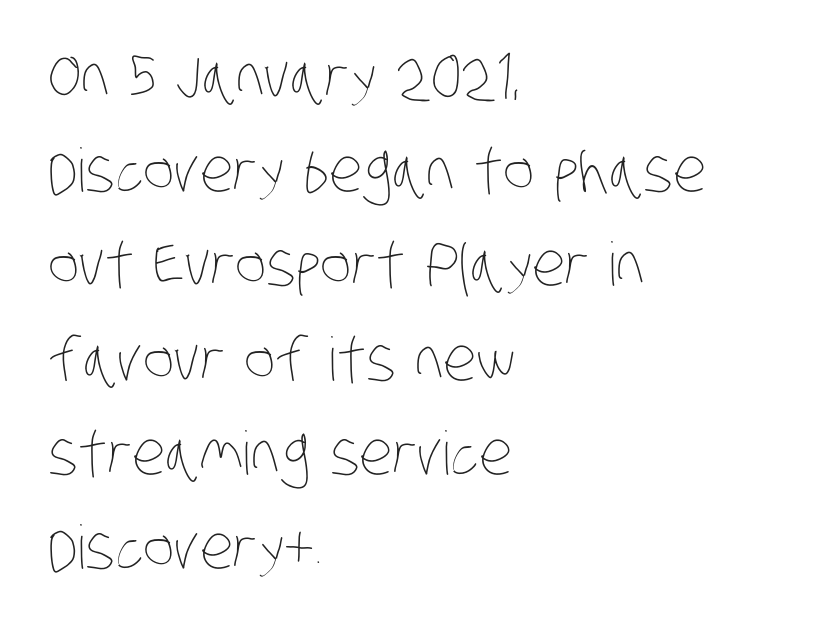
The zone under the glyphs is completely vacant. Ink coverage per letter is moderate at most. Vertical spacing — default. Characters follow at the spacing the type designer built in. Spacing verdict: proportional, widths tailored to each character.
